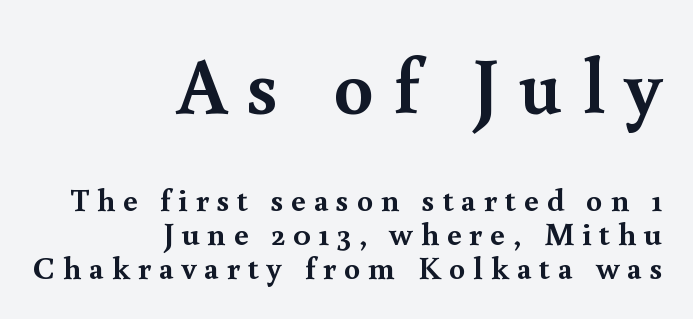
The image shows 79 px semibold serif type, upright; set right-aligned, tight line spacing (1.06x), unusually wide letter spacing (+0.25 em), not underlined; the first (top) block is 2.47x larger; a small x-height.
